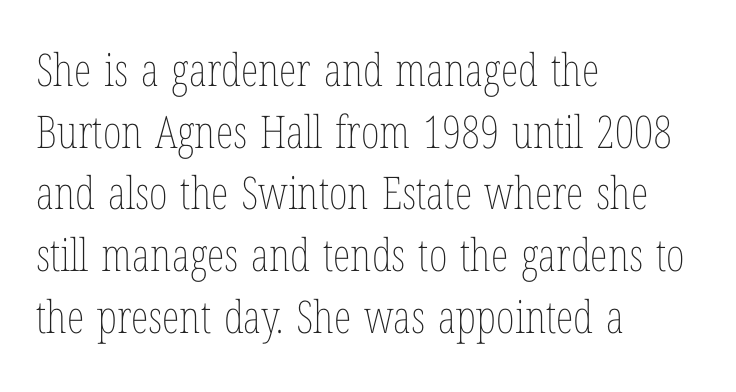
{"italic": "no", "bold": "no", "weight": "thin", "width": "condensed", "stroke_contrast": "low", "x_height": "medium", "monospaced": "no", "underline": "no", "align": "left", "line_spacing": "normal", "line_spacing_ratio": 1.37, "letter_spacing": "normal", "letter_spacing_em": 0.0, "glyph_px": 45}
